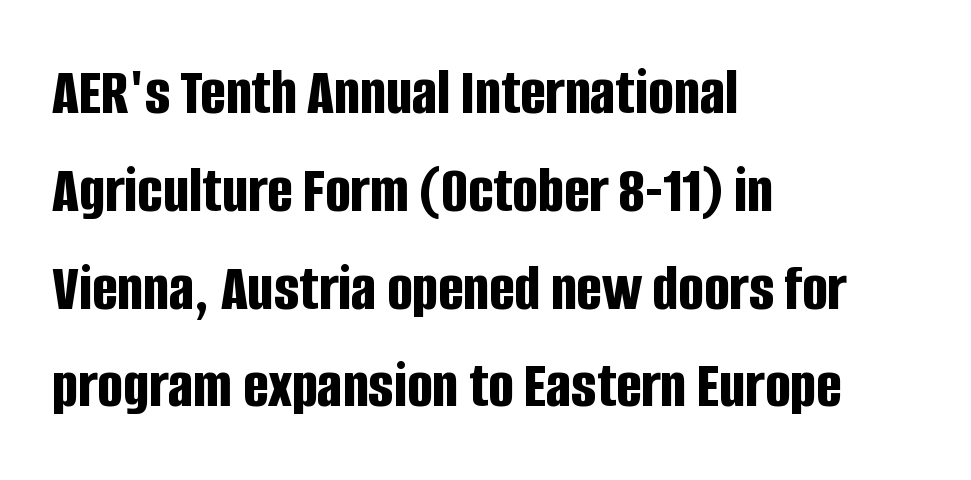
Q: Is the text bold? A: Yes.
Q: Is the text italic (slanted)? A: No, it is upright.
Q: Is the typeface a serif or a sans-serif typeface? A: Sans-serif.
Q: Is the text underlined? A: No.
Q: How is the paragraph aligned? A: Left-aligned.
Q: Is the spacing between letters normal or unusually wide? A: Normal.
Q: Is the spacing between lines tight, normal or loose? A: Normal.
Q: Width (condensed, normal, or wide)? A: Condensed.
Q: Stroke contrast? A: Low.
Q: x-height? A: Large.
Q: Monospaced? A: No.
